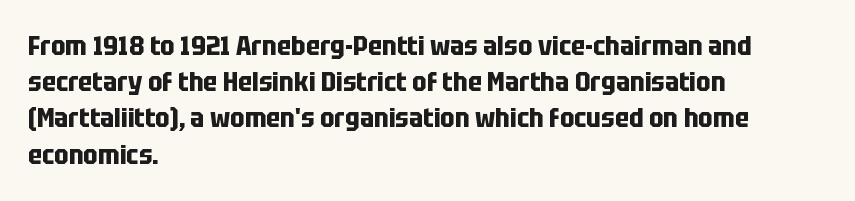
{"italic": "no", "bold": "yes", "underline": "no", "align": "left", "line_spacing": "normal", "line_spacing_ratio": 1.34, "letter_spacing": "normal", "letter_spacing_em": 0.0, "glyph_px": 27}
